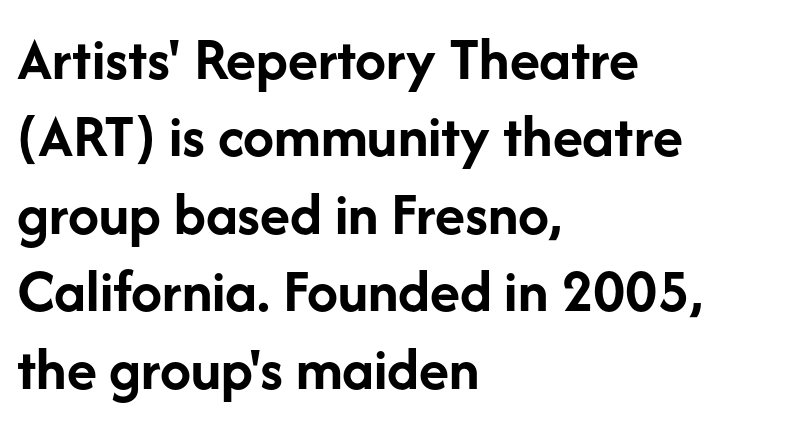
Q: Is the text bold? A: Yes.
Q: Is the text italic (slanted)? A: No, it is upright.
Q: Is the typeface a serif or a sans-serif typeface? A: Sans-serif.
Q: Is the text underlined? A: No.
Q: How is the paragraph aligned? A: Left-aligned.
Q: Is the spacing between letters normal or unusually wide? A: Normal.
Q: Is the spacing between lines tight, normal or loose? A: Normal.
Q: Width (condensed, normal, or wide)? A: Normal.
Q: Stroke contrast? A: Low.
Q: x-height? A: Medium.
Q: Monospaced? A: No.
